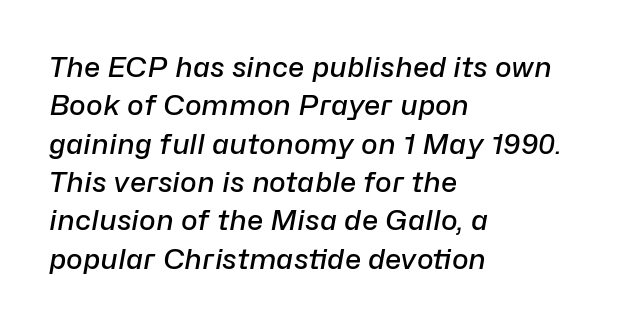
The image shows 28 px semibold type, italic (leaning right); set left-aligned, normal line spacing (1.37x), normal letter spacing, not underlined; low stroke contrast and a medium x-height.
